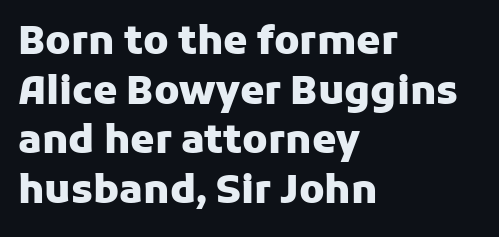
Q: Is the text bold? A: Yes.
Q: Is the text italic (slanted)? A: No, it is upright.
Q: Is the typeface a serif or a sans-serif typeface? A: Sans-serif.
Q: Is the text underlined? A: No.
Q: How is the paragraph aligned? A: Left-aligned.
Q: Is the spacing between letters normal or unusually wide? A: Normal.
Q: Is the spacing between lines tight, normal or loose? A: Normal.
Q: Width (condensed, normal, or wide)? A: Normal.
Q: Stroke contrast? A: Low.
Q: x-height? A: Medium.
Q: Monospaced? A: No.
